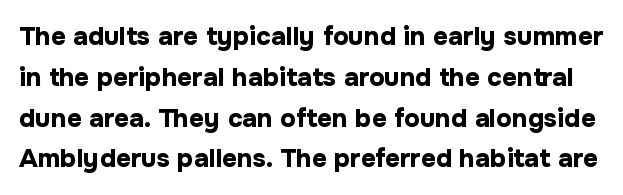
The image shows 26 px bold type, upright; set normal line spacing (1.57x), normal letter spacing, not underlined.
